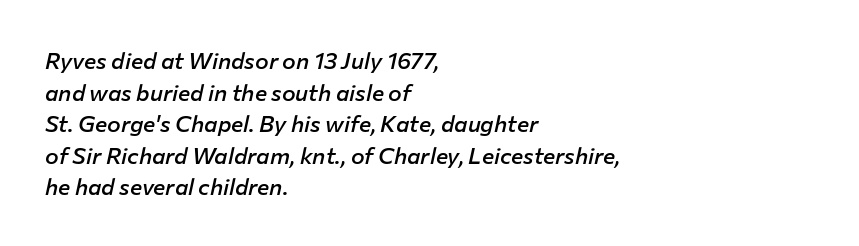
Q: Is the text bold? A: Semi-bold.
Q: Is the text italic (slanted)? A: Yes, it leans right by about 12 degrees.
Q: Is the text underlined? A: No.
Q: How is the paragraph aligned? A: Left-aligned.
Q: Is the spacing between letters normal or unusually wide? A: Normal.
Q: Is the spacing between lines tight, normal or loose? A: Normal.
